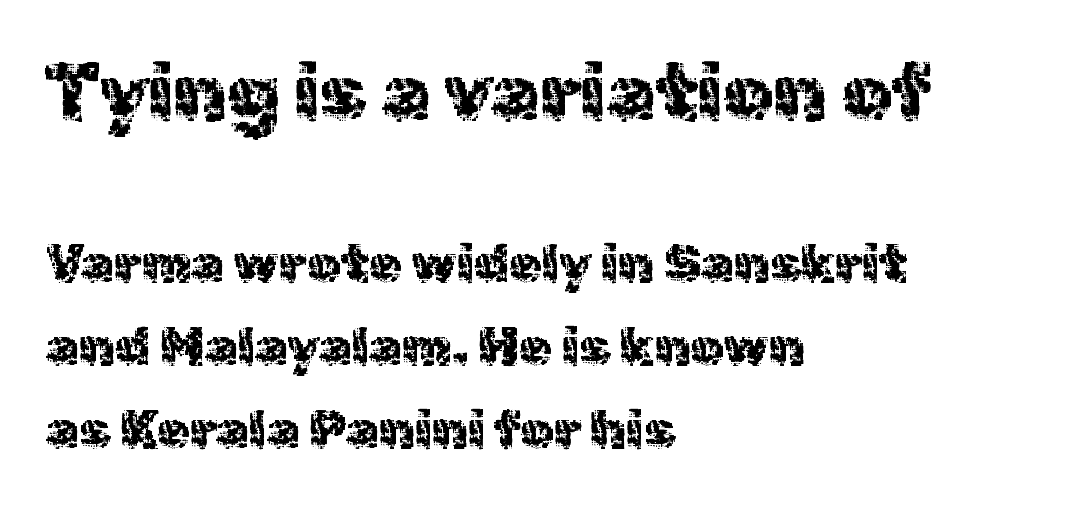
Size hierarchy here favors the leading block over the trailing one. Do the characters align in a grid? No, the font is proportional. The leading is moderate, giving the passage an even texture. Letters rest on an invisible, unmarked baseline.
